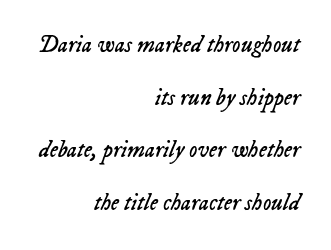
The image shows 23 px text type, italic (leaning right); set right-aligned, loose line spacing (2.29x), normal letter spacing, not underlined.
